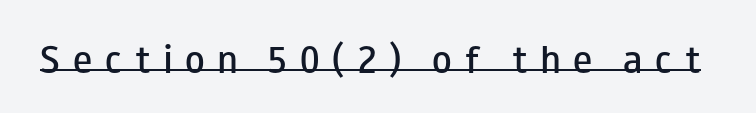
The image shows 32 px semibold, wide sans-serif type, upright; set unusually wide letter spacing (+0.41 em), underlined; low stroke contrast and a small x-height.
